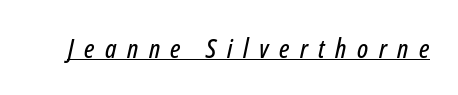
{"italic": "yes", "lean": "right", "slant_degrees": 12, "underline": "yes", "letter_spacing": "wide", "letter_spacing_em": 0.39, "glyph_px": 27}
